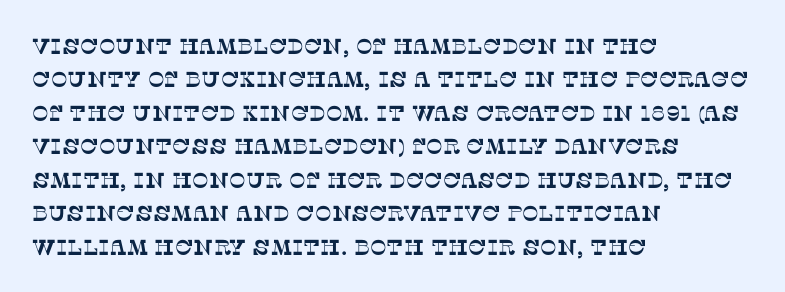
The passage shown stacks its lines at a standard gap. This sample uses plain, unmodified letter spacing. Leftover space on each line is placed entirely after the last word. Unmarked baselines from the first word to the last.
